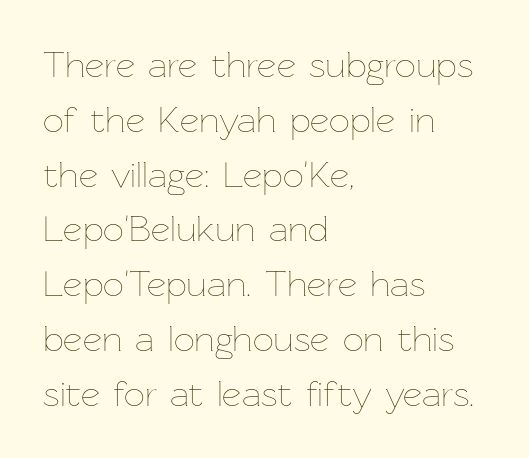
{"italic": "no", "bold": "no", "weight": "thin", "width": "normal", "stroke_contrast": "low", "x_height": "medium", "monospaced": "no", "underline": "no", "align": "left", "line_spacing": "normal", "line_spacing_ratio": 1.48, "letter_spacing": "normal", "letter_spacing_em": 0.0, "glyph_px": 37}
